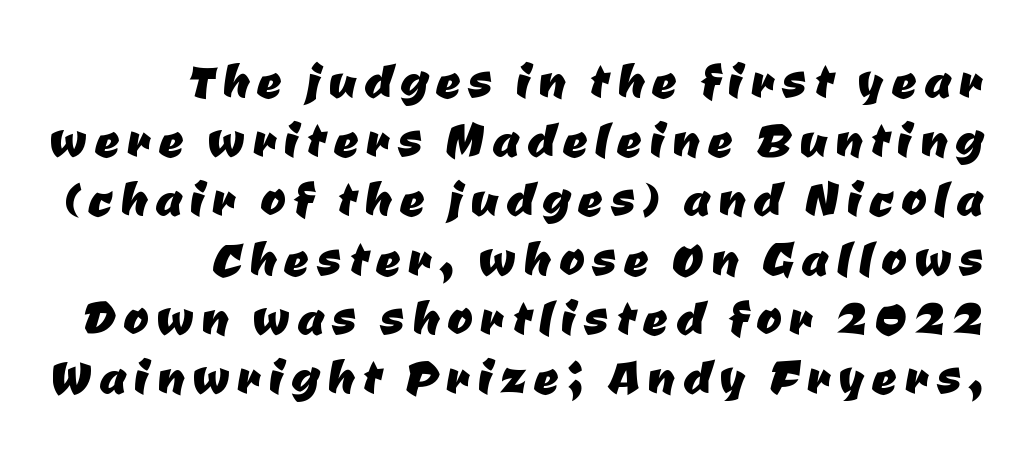
The image shows 61 px sans-serif type; set tight line spacing (0.97x), not underlined; low stroke contrast and a medium x-height.
